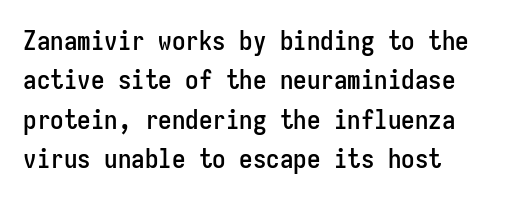
{"italic": "no", "underline": "no", "align": "left", "line_spacing": "normal", "line_spacing_ratio": 1.46, "letter_spacing": "normal", "letter_spacing_em": 0.0, "glyph_px": 27}
